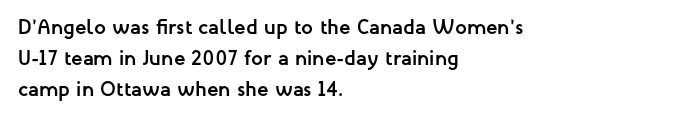
Q: Is the text bold? A: Yes.
Q: Is the text italic (slanted)? A: No, it is upright.
Q: Is the text underlined? A: No.
Q: How is the paragraph aligned? A: Left-aligned.
Q: Is the spacing between letters normal or unusually wide? A: Normal.
Q: Is the spacing between lines tight, normal or loose? A: Normal.
